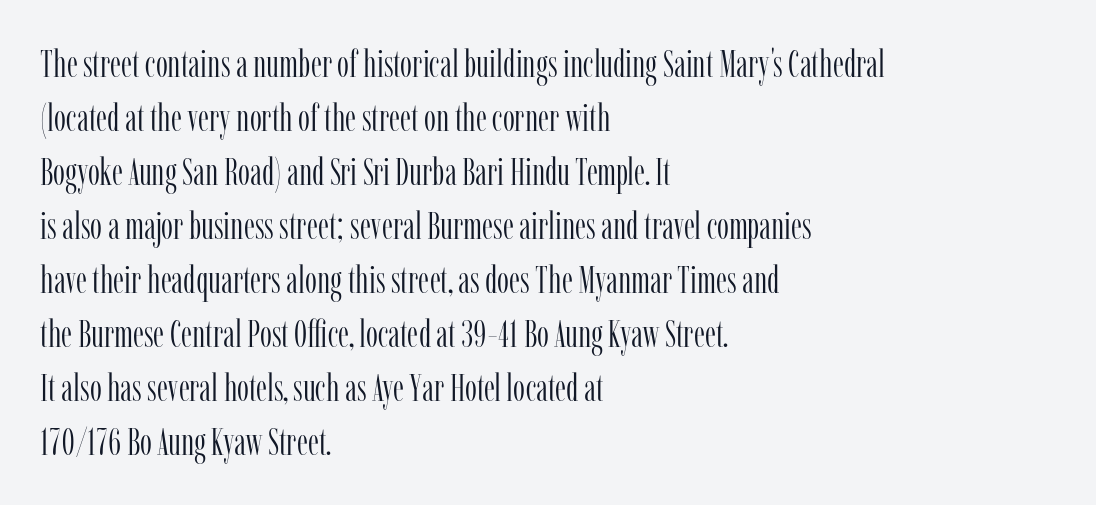
Summary of vertical rhythm: regular, with standard interline spacing. No heavy texture on the line: the type isn't bold. You could not count columns in this text — the font is proportionally spaced. You can tell from the footed stems that serif type was used.
